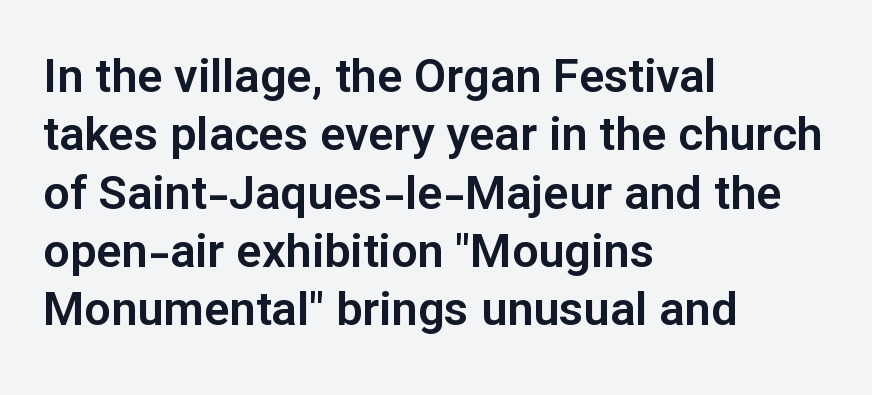
Is there any slant? The stems are plumb. This sample uses plain, unmodified letter spacing. You can tell from the bare stems that sans-serif type was used. If you drew a ruler down the left edge, every line would touch it.
